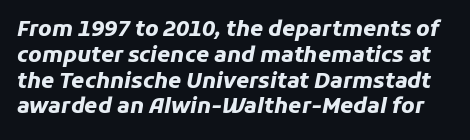
{"italic": "yes", "lean": "right", "slant_degrees": 11, "bold": "yes", "underline": "no", "line_spacing_ratio": 1.23, "letter_spacing": "normal", "letter_spacing_em": 0.0, "glyph_px": 21}
